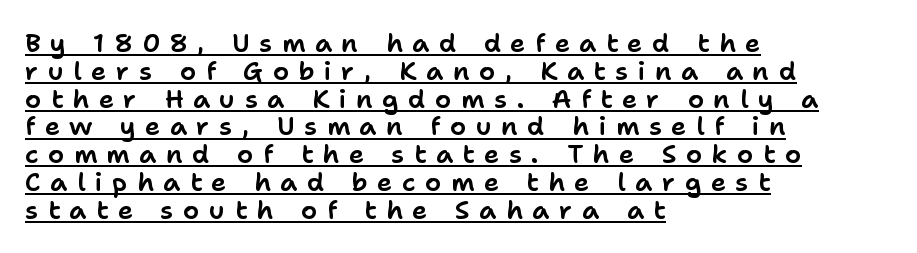
Students, note that the glyphs here are deliberately spaced far apart. This rendering uses left alignment, leaving the right contour irregular. Quick note: interline space is minimal. Does a line run under the words? Yes, clearly. The letters stand upright; this is a roman face.
